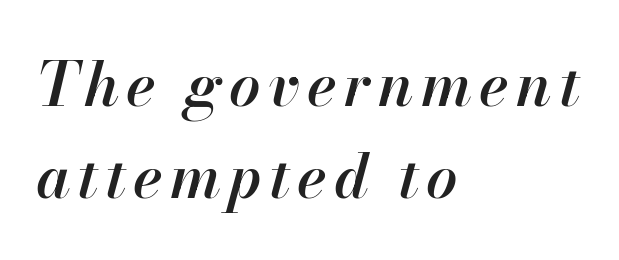
Yep, that's italic — everything's leaning. Note the varied advance widths — an 'i' is clearly narrower than an 'm'. Weight: semibold (demi). Rows of type keep a routine distance in the vertical direction.
